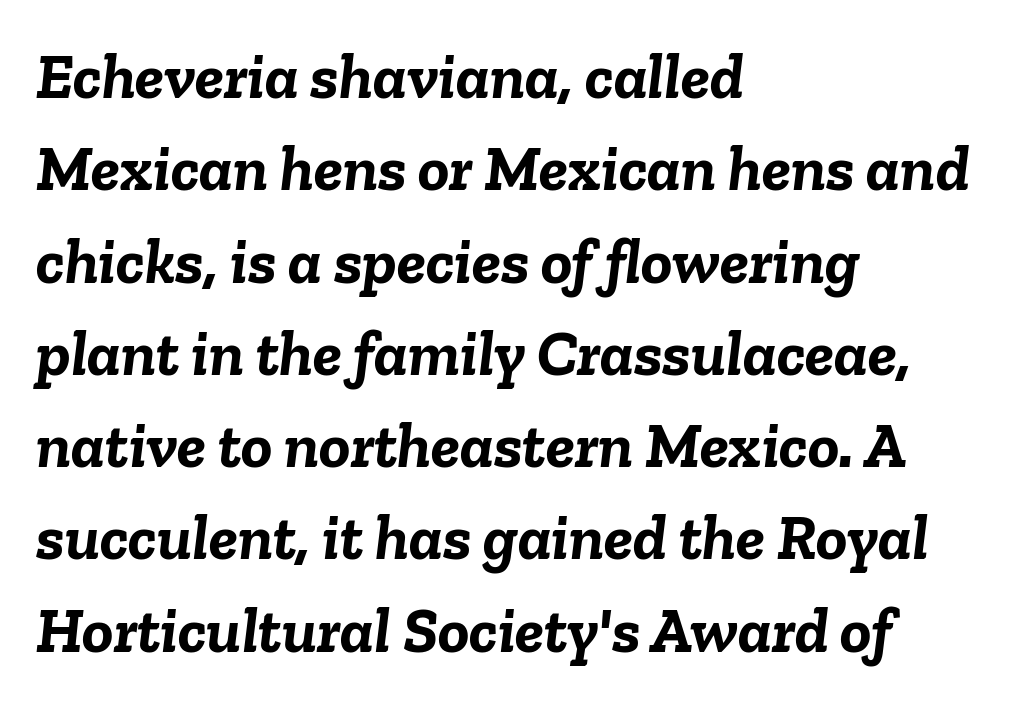
{"italic": "yes", "lean": "right", "slant_degrees": 6, "bold": "yes", "weight": "semibold", "width": "normal", "stroke_contrast": "low", "x_height": "medium", "monospaced": "no", "underline": "no", "align": "left", "line_spacing": "normal", "line_spacing_ratio": 1.42, "letter_spacing": "normal", "letter_spacing_em": 0.0, "glyph_px": 65}
